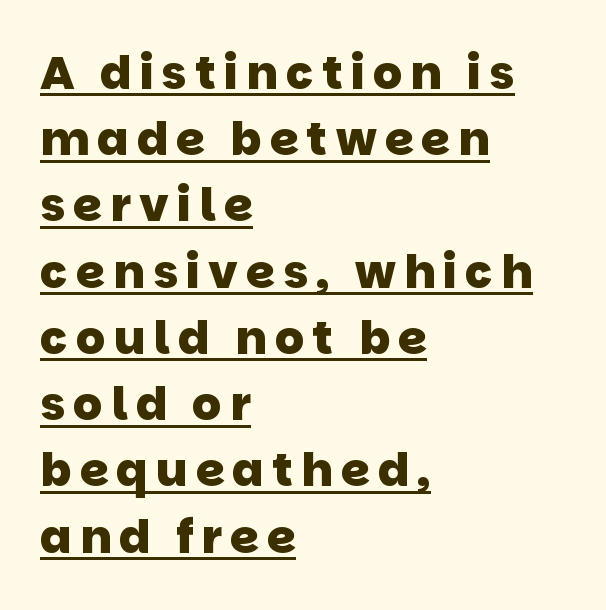
{"serif": "no", "bold": "yes", "weight": "heavy", "width": "normal", "stroke_contrast": "low", "x_height": "large", "monospaced": "no", "underline": "yes", "align": "left", "line_spacing": "normal", "line_spacing_ratio": 1.44, "glyph_px": 46}
